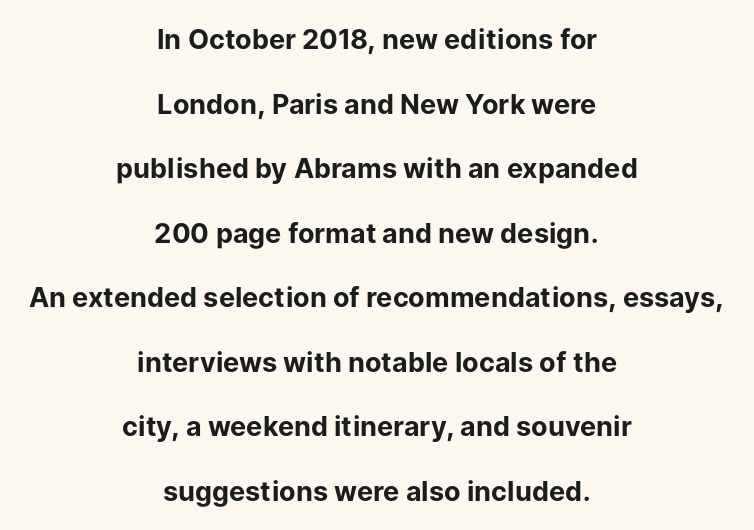
{"italic": "no", "bold": "yes", "underline": "no", "align": "center", "line_spacing": "loose", "line_spacing_ratio": 2.39, "letter_spacing": "normal", "letter_spacing_em": 0.0, "glyph_px": 27}
